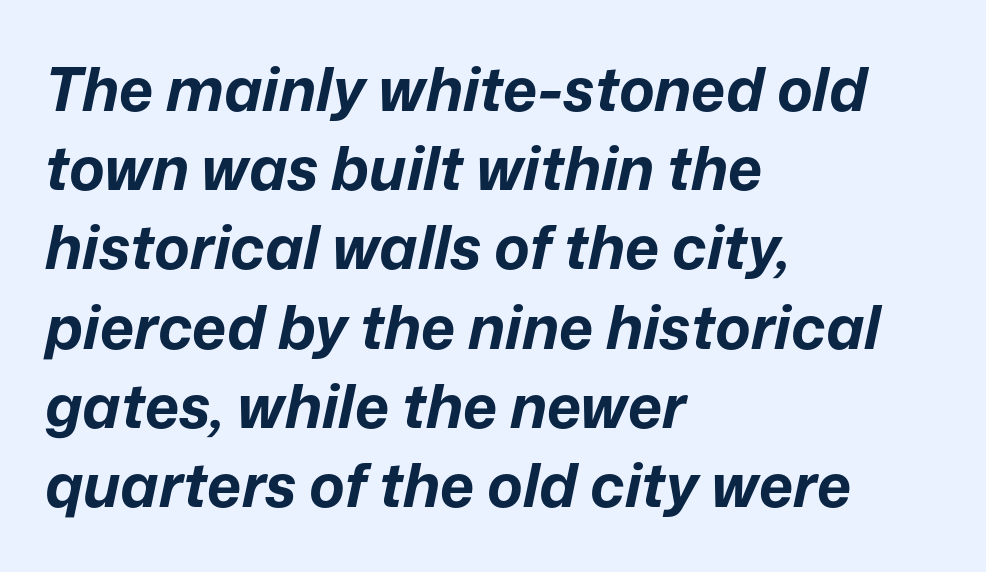
The image shows 60 px bold type, italic (leaning right); set left-aligned, normal line spacing (1.32x), normal letter spacing, not underlined; low stroke contrast and a medium x-height.
